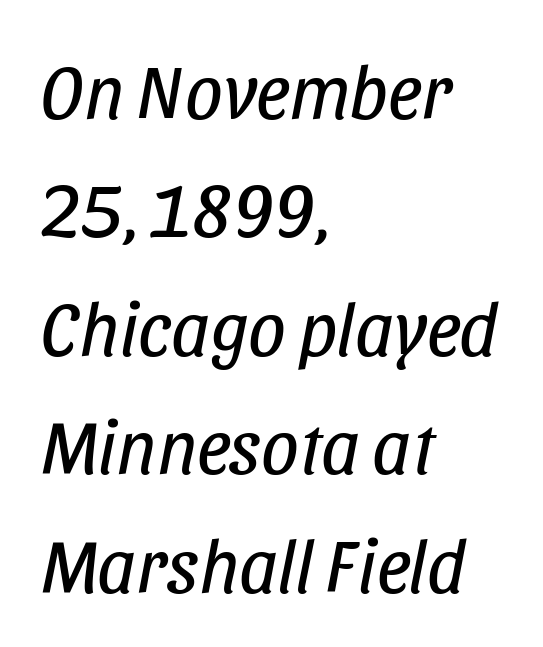
Q: Is the text bold? A: No.
Q: Is the text italic (slanted)? A: Yes, it leans right by about 11 degrees.
Q: Is the text underlined? A: No.
Q: How is the paragraph aligned? A: Left-aligned.
Q: Is the spacing between letters normal or unusually wide? A: Normal.
Q: Is the spacing between lines tight, normal or loose? A: Normal.
Q: Width (condensed, normal, or wide)? A: Condensed.
Q: Stroke contrast? A: Low.
Q: x-height? A: Large.
Q: Monospaced? A: No.
